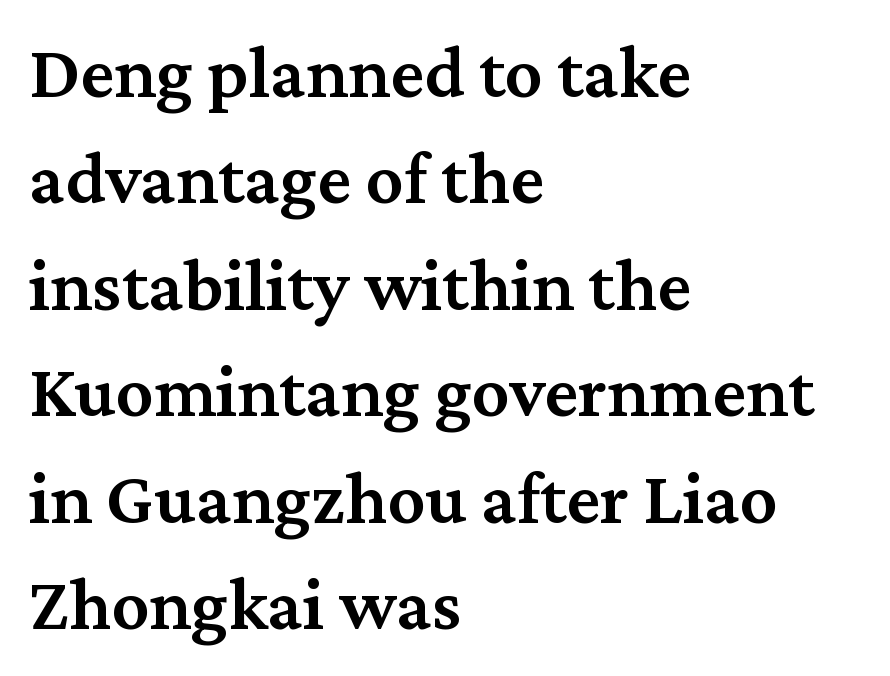
The image shows 75 px semibold serif type, upright; set left-aligned, normal line spacing (1.42x), normal letter spacing, not underlined; medium stroke contrast and a medium x-height.
